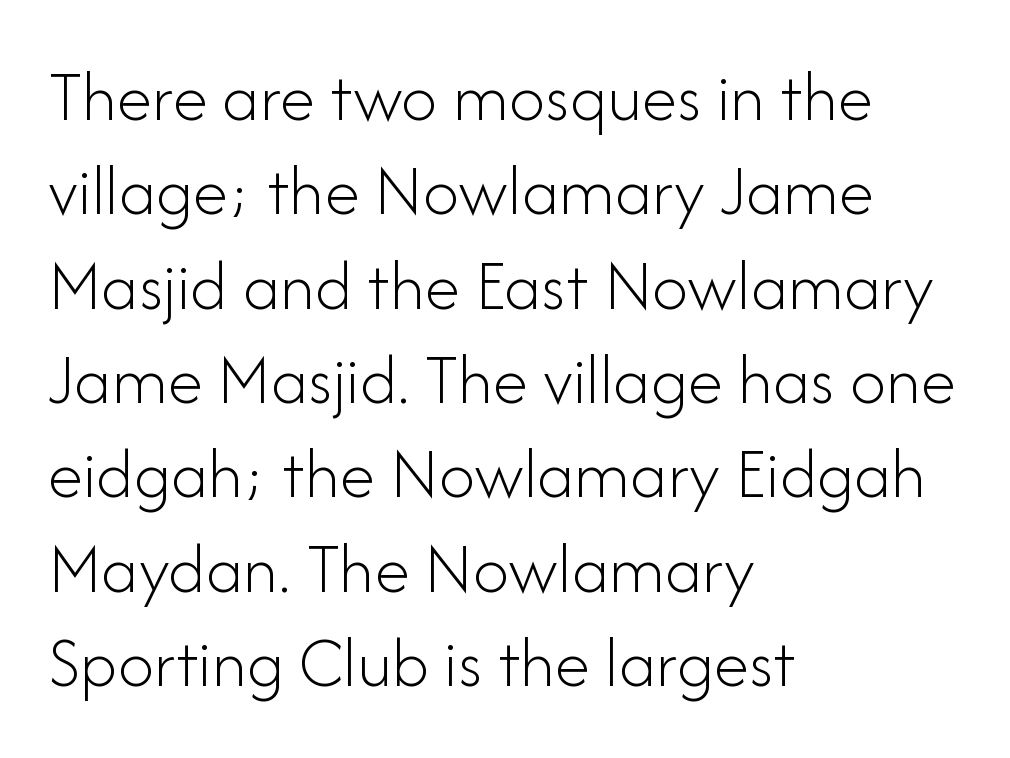
{"serif": "no", "italic": "no", "bold": "no", "weight": "light", "width": "normal", "stroke_contrast": "low", "x_height": "small", "monospaced": "no", "underline": "no", "align": "left", "line_spacing": "normal", "line_spacing_ratio": 1.31, "letter_spacing": "normal", "letter_spacing_em": 0.0, "glyph_px": 72}
